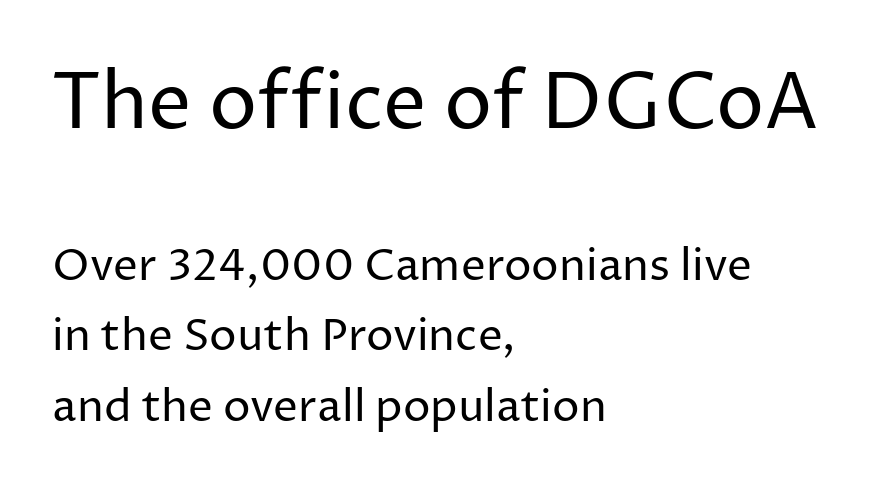
Q: Is the text bold? A: No.
Q: Is the text italic (slanted)? A: No, it is upright.
Q: Is the typeface a serif or a sans-serif typeface? A: Sans-serif.
Q: Is the text underlined? A: No.
Q: How is the paragraph aligned? A: Left-aligned.
Q: Is the spacing between letters normal or unusually wide? A: Normal.
Q: Is the spacing between lines tight, normal or loose? A: Normal.
Q: Which block of text is set in a larger size, the first (top) or the second (bottom)? A: The first (top) one.
Q: Width (condensed, normal, or wide)? A: Normal.
Q: Stroke contrast? A: Low.
Q: x-height? A: Medium.
Q: Monospaced? A: No.
